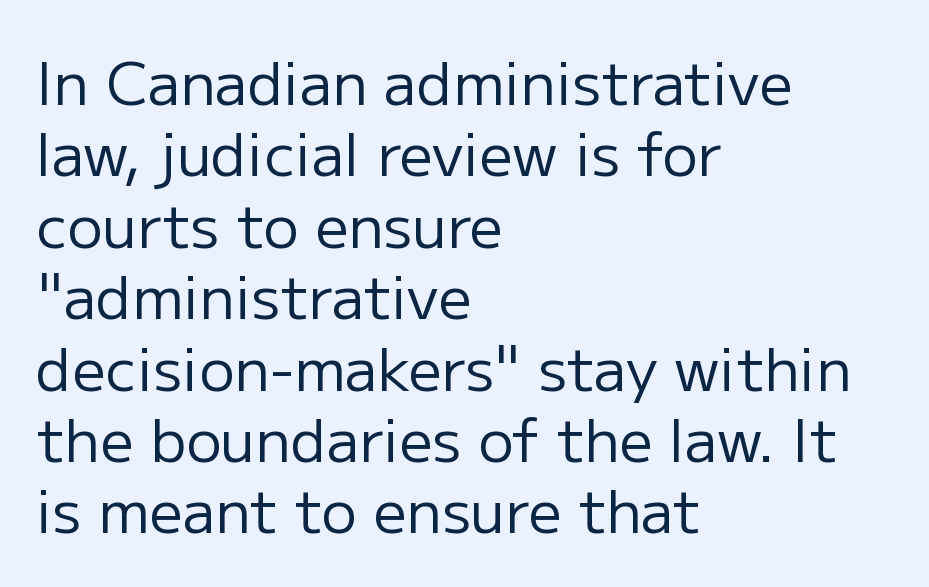
{"serif": "no", "italic": "no", "bold": "no", "weight": "regular", "width": "normal", "stroke_contrast": "low", "x_height": "medium", "monospaced": "no", "underline": "no", "align": "left", "line_spacing_ratio": 1.21, "letter_spacing": "normal", "letter_spacing_em": 0.0, "glyph_px": 59}
